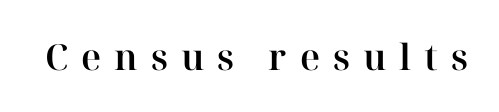
Q: Is the text italic (slanted)? A: No, it is upright.
Q: Is the typeface a serif or a sans-serif typeface? A: Serif.
Q: Is the text underlined? A: No.
Q: Is the spacing between letters normal or unusually wide? A: Unusually wide.
Q: Width (condensed, normal, or wide)? A: Normal.
Q: Stroke contrast? A: High.
Q: x-height? A: Medium.
Q: Monospaced? A: No.
